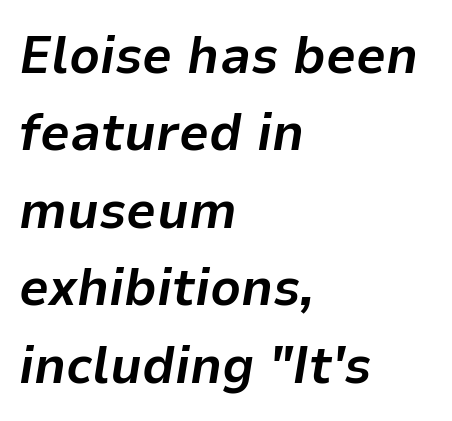
The strokes are fattened all the way to bold. Unmarked baselines from the first word to the last. Looks like regular typesetting: each glyph gets only the width it needs. These lines stack with their left ends in a neat column. The lettering tilts uniformly, giving the passage an italic look. These lines keep a tight, regular rhythm from letter to letter.
